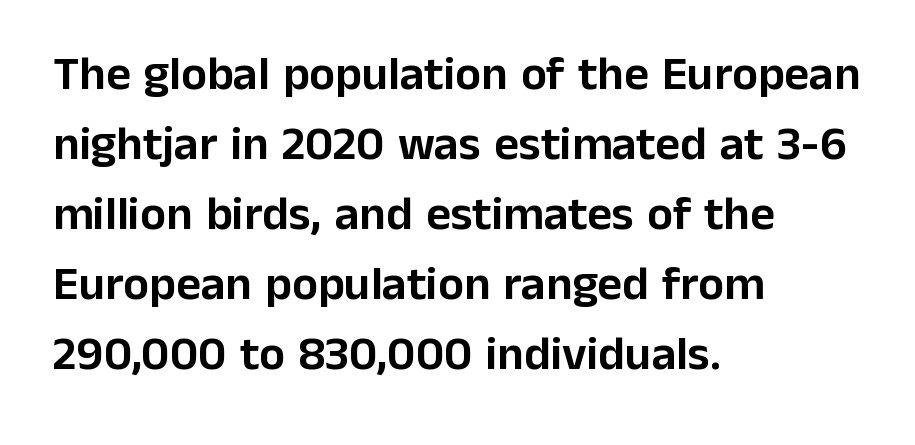
{"serif": "no", "italic": "no", "width": "normal", "stroke_contrast": "low", "x_height": "medium", "monospaced": "no", "underline": "no", "align": "left", "line_spacing": "normal", "line_spacing_ratio": 1.46, "letter_spacing": "normal", "letter_spacing_em": 0.0, "glyph_px": 48}
